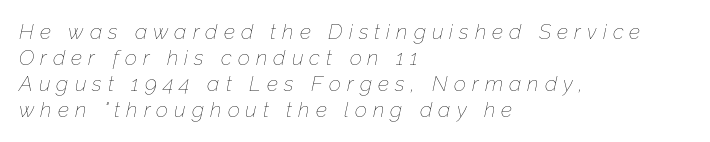
The image shows 21 px text type, italic (leaning right); set left-aligned, line spacing 1.24x, unusually wide letter spacing (+0.29 em), not underlined.
